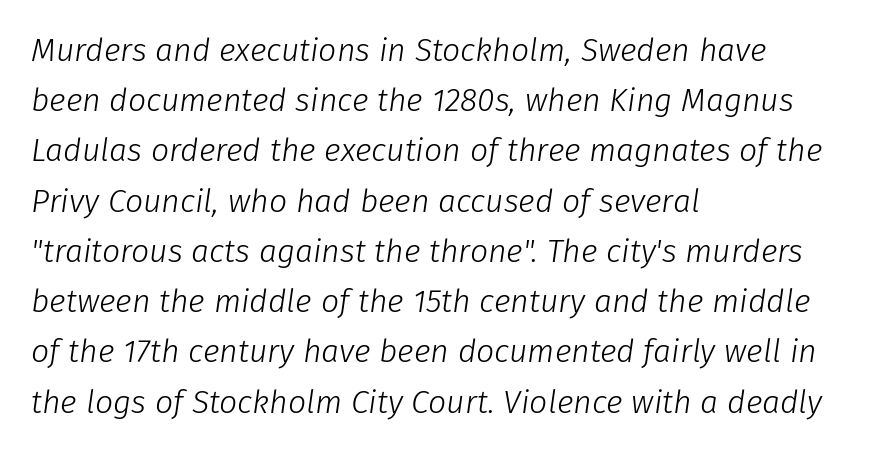
Q: Is the text bold? A: No.
Q: Is the text italic (slanted)? A: Yes, it leans right by about 8 degrees.
Q: Is the text underlined? A: No.
Q: How is the paragraph aligned? A: Left-aligned.
Q: Is the spacing between letters normal or unusually wide? A: Normal.
Q: Is the spacing between lines tight, normal or loose? A: Normal.
Q: Width (condensed, normal, or wide)? A: Normal.
Q: Stroke contrast? A: Low.
Q: x-height? A: Medium.
Q: Monospaced? A: No.
